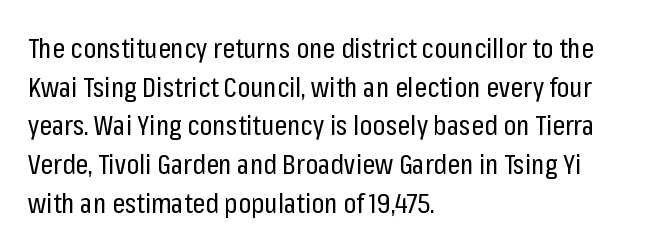
{"serif": "no", "italic": "no", "bold": "no", "weight": "regular", "width": "condensed", "stroke_contrast": "low", "x_height": "medium", "monospaced": "no", "underline": "no", "align": "left", "line_spacing": "normal", "line_spacing_ratio": 1.38, "letter_spacing": "normal", "letter_spacing_em": 0.0, "glyph_px": 28}
